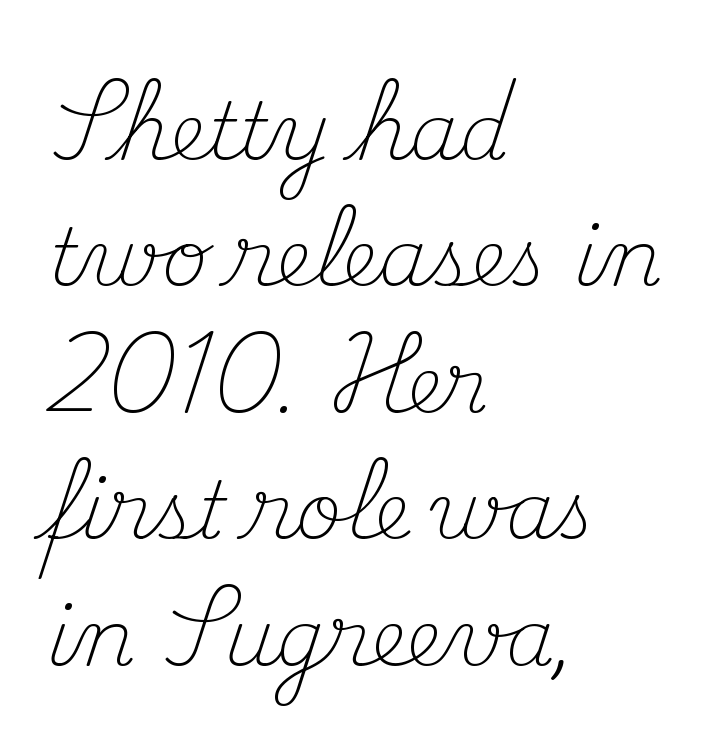
{"serif": "yes", "bold": "no", "weight": "light", "width": "normal", "stroke_contrast": "medium", "x_height": "small", "monospaced": "no", "underline": "no", "align": "left", "line_spacing": "normal", "line_spacing_ratio": 1.6, "letter_spacing": "normal", "letter_spacing_em": 0.0, "glyph_px": 79}
